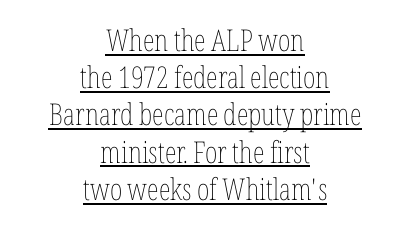
Q: Is the text bold? A: No.
Q: Is the text italic (slanted)? A: No, it is upright.
Q: Is the text underlined? A: Yes.
Q: How is the paragraph aligned? A: Centered.
Q: Is the spacing between letters normal or unusually wide? A: Normal.
Q: Width (condensed, normal, or wide)? A: Condensed.
Q: Stroke contrast? A: Low.
Q: x-height? A: Medium.
Q: Monospaced? A: No.
